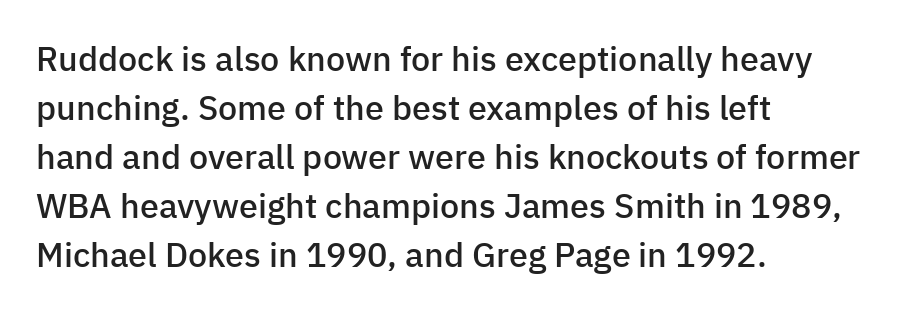
{"serif": "no", "italic": "no", "bold": "semi", "weight": "semibold", "width": "normal", "stroke_contrast": "low", "x_height": "medium", "monospaced": "no", "underline": "no", "align": "left", "line_spacing": "normal", "line_spacing_ratio": 1.44, "letter_spacing": "normal", "letter_spacing_em": 0.0, "glyph_px": 34}
